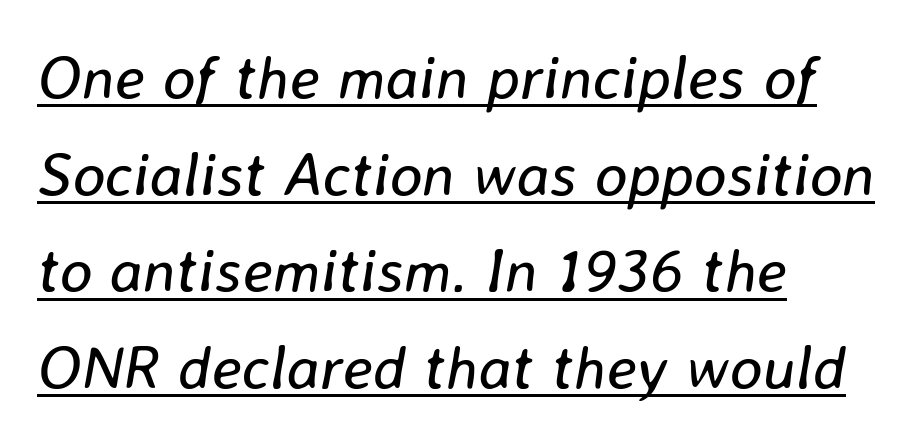
The image shows 62 px regular-weight type, italic (leaning right); set left-aligned, normal line spacing (1.56x), normal letter spacing, underlined; low stroke contrast and a medium x-height.
